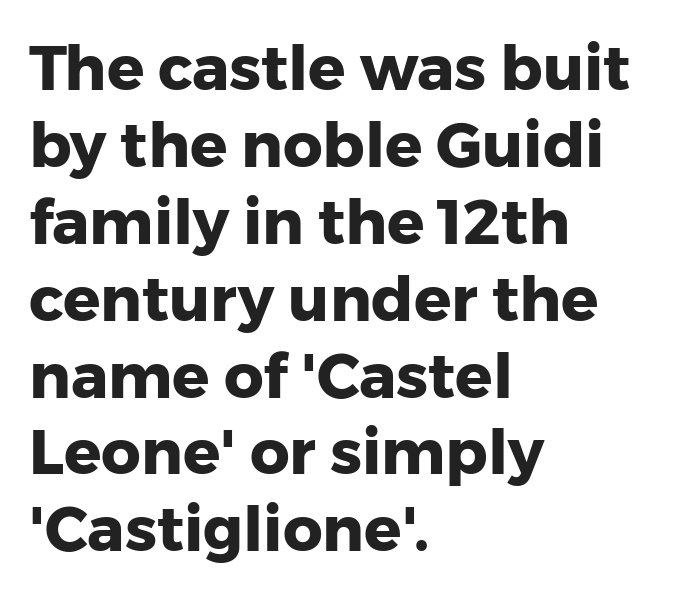
The image shows 62 px heavy sans-serif type, upright; set left-aligned, line spacing 1.24x, normal letter spacing, not underlined; low stroke contrast and a medium x-height.
